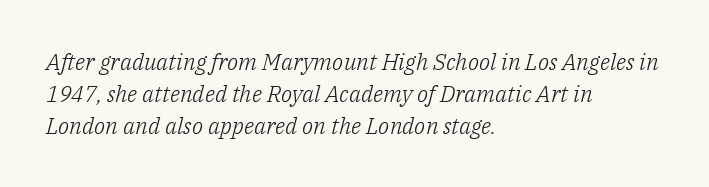
Q: Is the text bold? A: No.
Q: Is the text italic (slanted)? A: Yes, it leans right by about 14 degrees.
Q: Is the text underlined? A: No.
Q: How is the paragraph aligned? A: Left-aligned.
Q: Is the spacing between letters normal or unusually wide? A: Normal.
Q: Is the spacing between lines tight, normal or loose? A: Normal.
